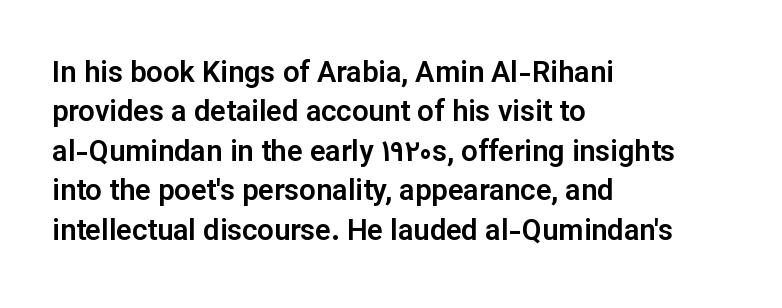
{"serif": "no", "italic": "no", "width": "normal", "stroke_contrast": "low", "x_height": "medium", "monospaced": "no", "underline": "no", "align": "left", "line_spacing": "normal", "line_spacing_ratio": 1.36, "letter_spacing": "normal", "letter_spacing_em": 0.0, "glyph_px": 29}
